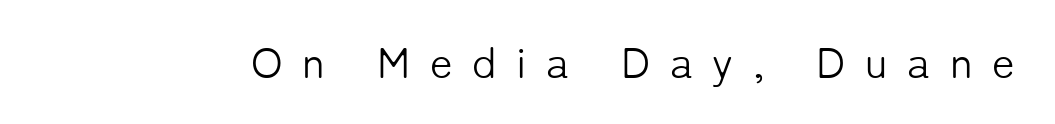
The image shows 43 px light sans-serif type, upright; set unusually wide letter spacing (+0.46 em), not underlined; low stroke contrast and a medium x-height.
